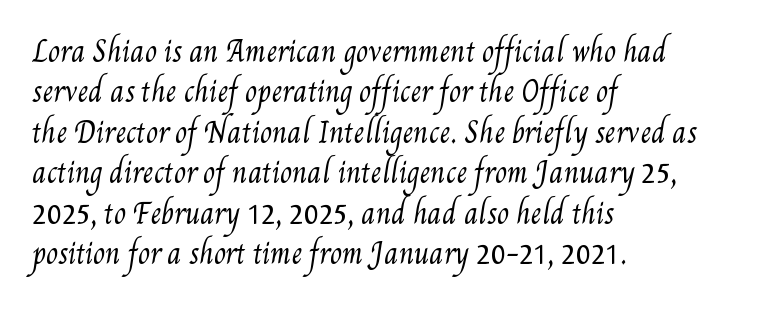
The weight tops out at a normal text grade. The setting favours the left margin, as ordinary paragraphs usually do. The passage shown is not underscored anywhere. Observe the ordinary spacing: letters are neighbours, not strangers.
